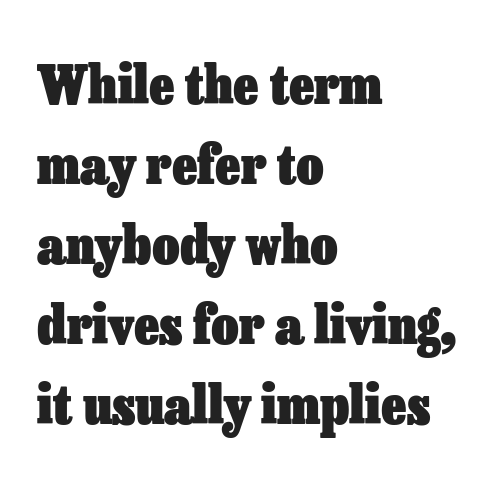
{"italic": "no", "bold": "yes", "weight": "heavy", "width": "normal", "stroke_contrast": "low", "x_height": "medium", "monospaced": "no", "underline": "no", "align": "left", "line_spacing": "normal", "line_spacing_ratio": 1.51, "letter_spacing": "normal", "letter_spacing_em": 0.0, "glyph_px": 53}
